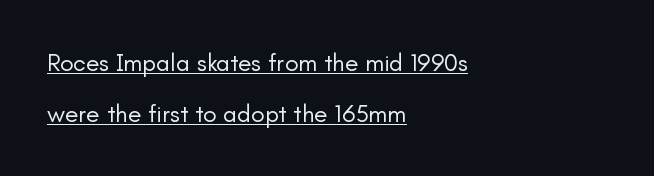
Q: Is the text bold? A: No.
Q: Is the text italic (slanted)? A: No, it is upright.
Q: Is the text underlined? A: Yes.
Q: How is the paragraph aligned? A: Left-aligned.
Q: Is the spacing between letters normal or unusually wide? A: Normal.
Q: Is the spacing between lines tight, normal or loose? A: Loose.
